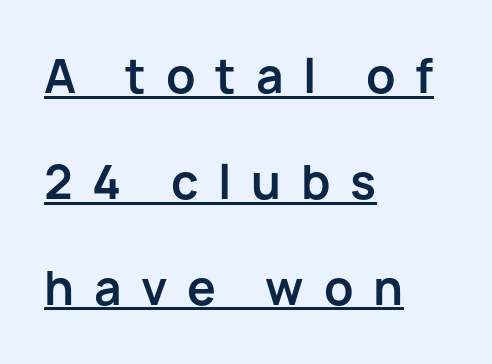
{"serif": "no", "italic": "no", "bold": "yes", "weight": "bold", "width": "normal", "stroke_contrast": "low", "x_height": "medium", "monospaced": "no", "underline": "yes", "align": "left", "line_spacing": "loose", "line_spacing_ratio": 2.3, "letter_spacing": "wide", "letter_spacing_em": 0.43, "glyph_px": 46}
